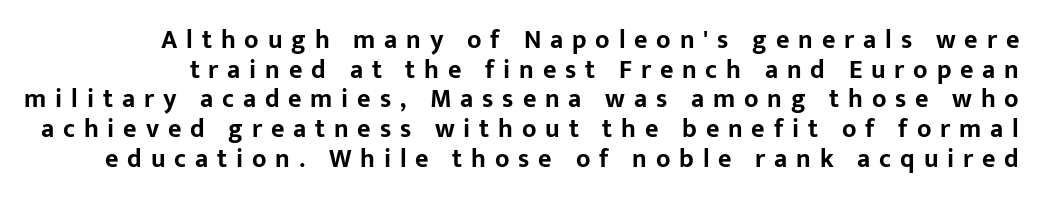
Q: Is the text bold? A: Yes.
Q: Is the text italic (slanted)? A: No, it is upright.
Q: Is the text underlined? A: No.
Q: Is the spacing between letters normal or unusually wide? A: Unusually wide.
Q: Is the spacing between lines tight, normal or loose? A: Tight.
